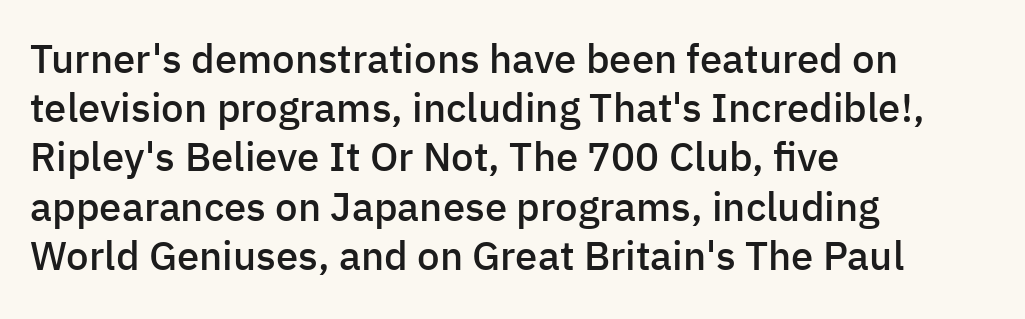
The characters display no serif detailing; their extremities are plain. This sample uses an upright cut, with every glyph sitting square on the baseline. Underline: absent. Notice the strokes are somewhat thickened but not fully heavy: this is a semibold.
